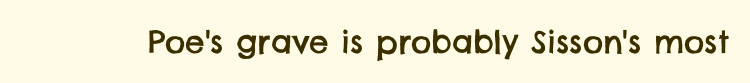
{"serif": "no", "width": "normal", "stroke_contrast": "low", "x_height": "large", "monospaced": "no", "underline": "no", "letter_spacing": "normal", "letter_spacing_em": 0.0, "glyph_px": 31}
